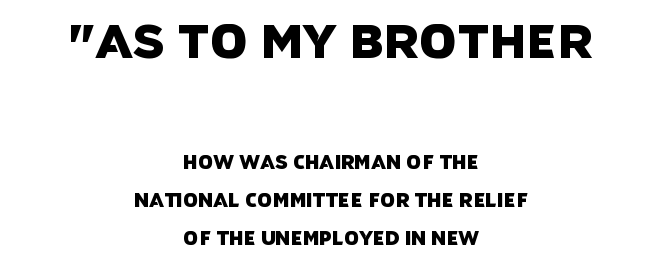
You could not count columns in this text — the font is proportionally spaced. Reading top to bottom, the characters get smaller at the block break. The face used here is rendered with its standard letterfit. The passage shown stacks its lines with a broad gap. The designer went with a sans here, leaving each stem footless. Compared with a flush-left layout, this one balances lines on the center instead.
